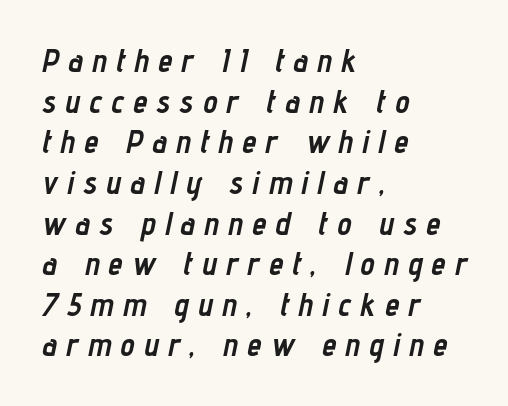
Which margin do the lines hug? The left one — the right edge is uneven. Students, note that the glyphs here are deliberately spaced far apart. Notice how thick the strokes are: this is what a full bold looks like. It's the slanting kind of type. The passage shown is typed in a proportional face where columns would drift. The block of text has a typical density, with ordinary space between rows.
